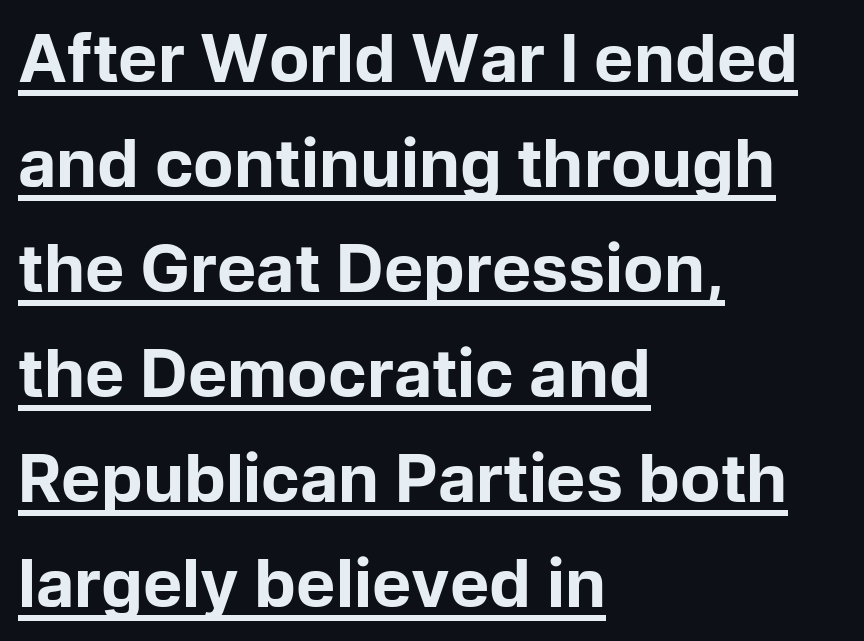
{"serif": "no", "italic": "no", "bold": "yes", "weight": "bold", "width": "normal", "stroke_contrast": "low", "x_height": "medium", "monospaced": "no", "underline": "yes", "align": "left", "line_spacing": "normal", "line_spacing_ratio": 1.59, "letter_spacing": "normal", "letter_spacing_em": 0.0, "glyph_px": 66}
